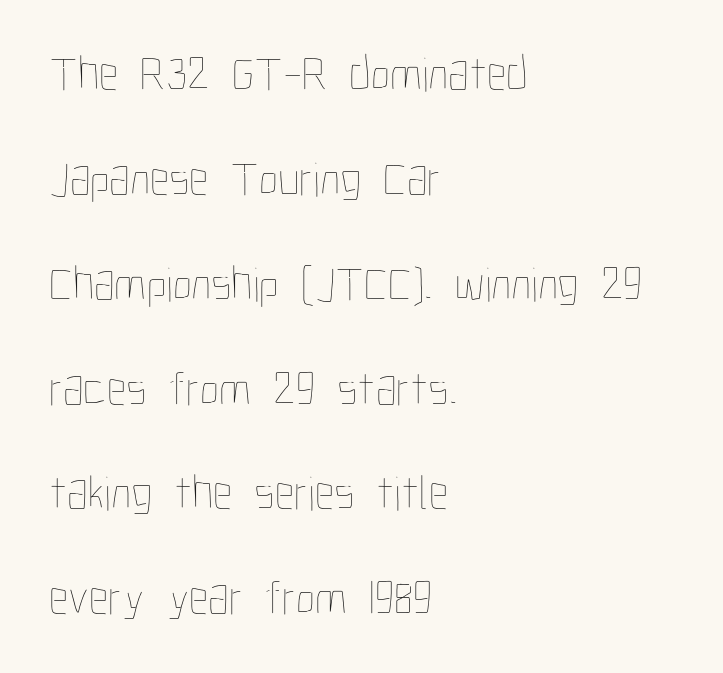
On a weight scale, this lands at 450 or below. Compared with typical body copy, the letter spacing here is the same. Vertical strokes here are truly vertical. This sample is left-justified, so line endings fall wherever the words run out. Note the varied advance widths — an 'i' is clearly narrower than an 'm'.
